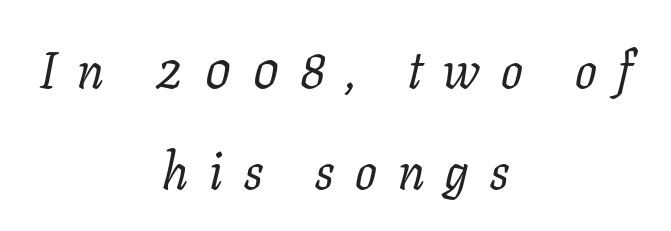
The image shows 51 px regular-weight serif type, italic (leaning right); set centered, loose line spacing (1.99x), unusually wide letter spacing (+0.41 em), not underlined; low stroke contrast and a medium x-height.
